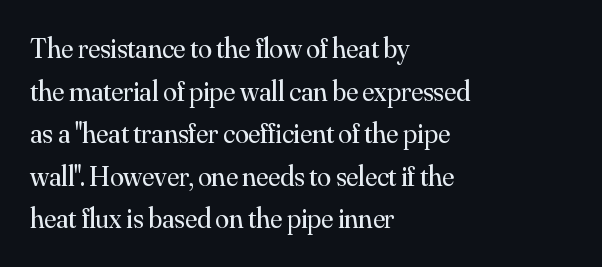
This is roman type, the default non-slanted kind. The letterforms sit at book weight or below. Reading down the column, the eye jumps a familiar distance to each next line. The rendering anchors every line to the left-hand side.
